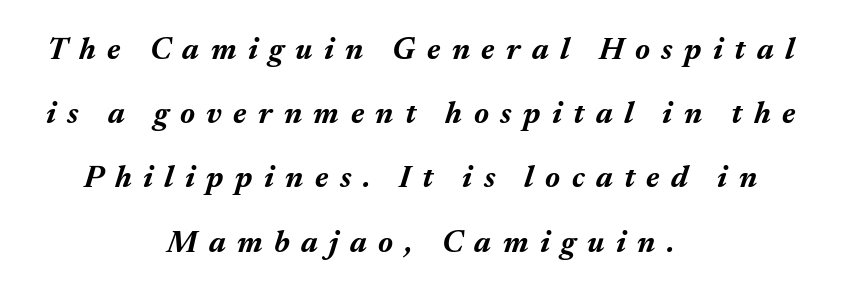
The string is rendered with underlining switched off. Does the copy run flush right? No — it is centered line by line. The lines are spread far apart with generous leading. The tracking jumps out immediately: characters are airy and widely separated. Do the characters align in a grid? No, the font is proportional. The passage shown is emphatically bold.
